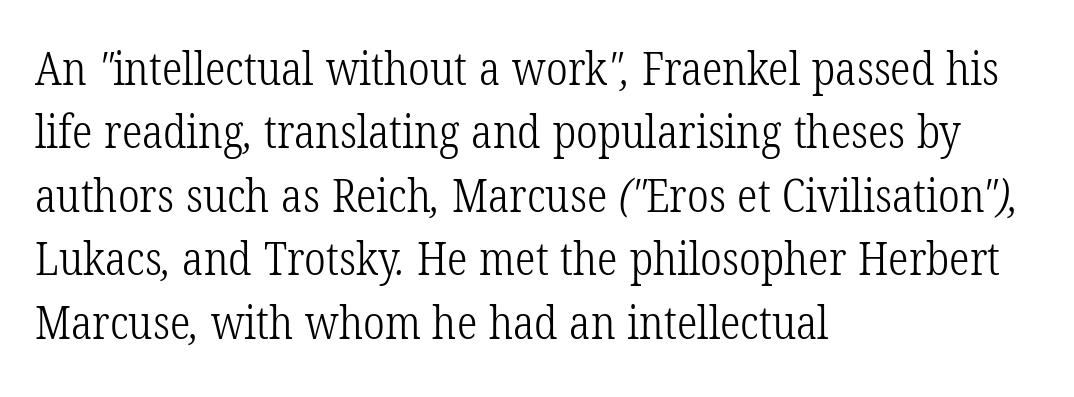
The rendering keeps characters at their native spacing. Heft: none added — not bold. Decoration check: the copy has no underline. The lines in this sample share a left origin and differ only in where they stop.
